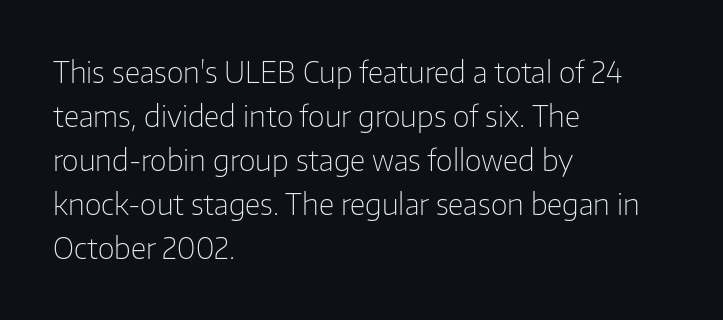
The image shows 29 px light sans-serif type, upright; set left-aligned, normal line spacing (1.52x), normal letter spacing, not underlined; low stroke contrast and a medium x-height.
